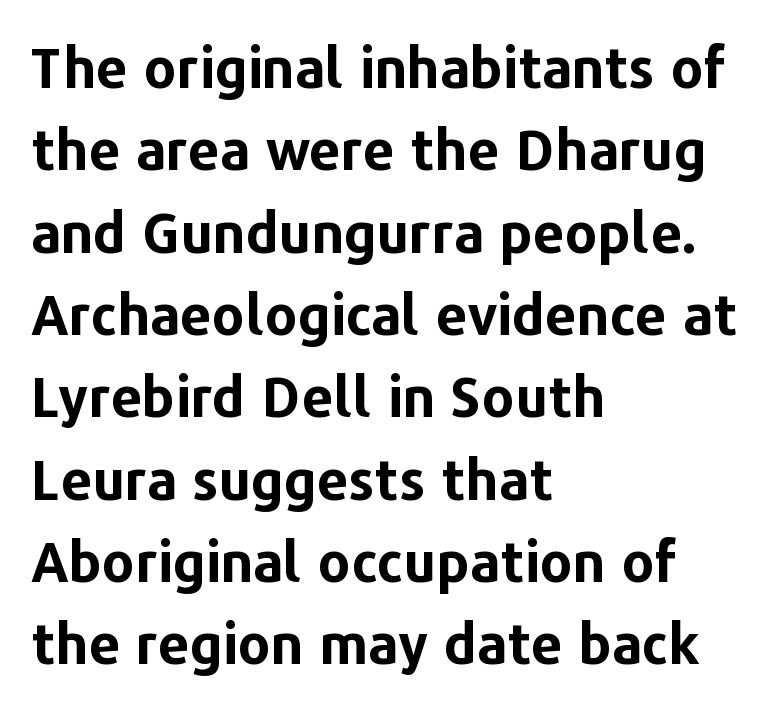
The image shows 56 px bold sans-serif type, upright; set left-aligned, normal line spacing (1.47x), normal letter spacing, not underlined; low stroke contrast and a medium x-height.
